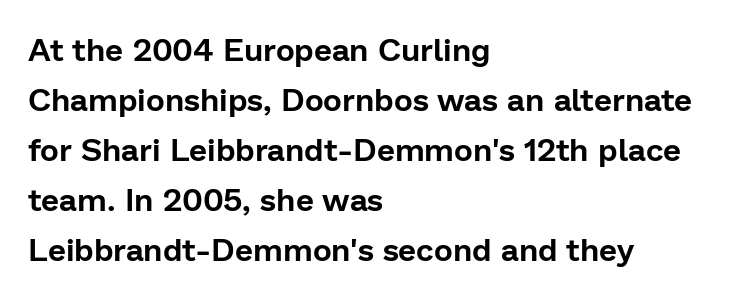
Q: Is the text italic (slanted)? A: No, it is upright.
Q: Is the typeface a serif or a sans-serif typeface? A: Sans-serif.
Q: Is the text underlined? A: No.
Q: How is the paragraph aligned? A: Left-aligned.
Q: Is the spacing between letters normal or unusually wide? A: Normal.
Q: Is the spacing between lines tight, normal or loose? A: Normal.
Q: Width (condensed, normal, or wide)? A: Normal.
Q: Stroke contrast? A: Low.
Q: x-height? A: Medium.
Q: Monospaced? A: No.
